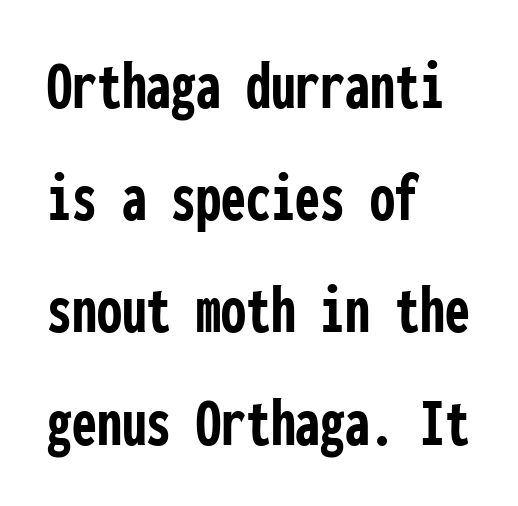
The ragged edge is on the right, which tells us the setting is flush left. Looks like terminal output: every glyph gets an equal slot. What weight is shown? A full bold with thick strokes. Leading matches the norm, producing a regular column. Ordinary non-slanted type is in use.
